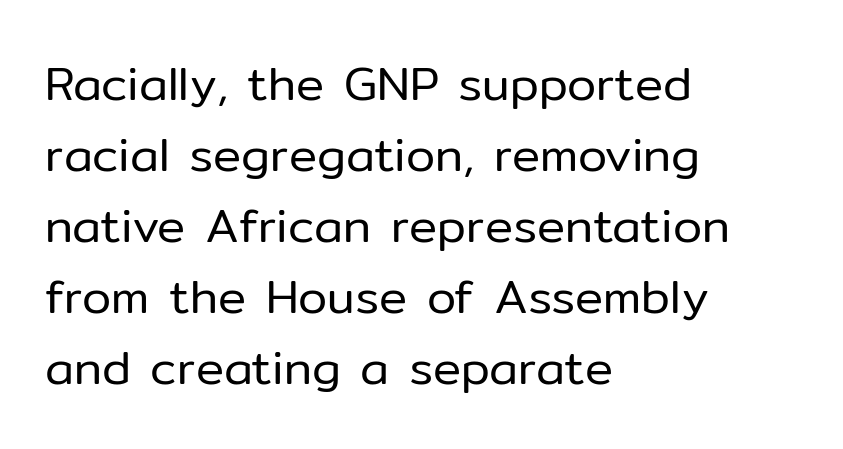
{"serif": "no", "italic": "no", "bold": "no", "weight": "regular", "width": "normal", "stroke_contrast": "low", "x_height": "medium", "monospaced": "no", "underline": "no", "align": "left", "line_spacing": "normal", "line_spacing_ratio": 1.51, "letter_spacing": "normal", "letter_spacing_em": 0.0, "glyph_px": 47}
